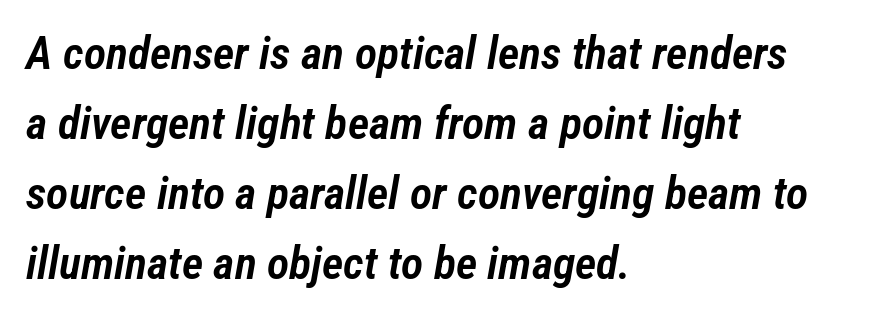
{"italic": "yes", "lean": "right", "slant_degrees": 12, "bold": "semi", "weight": "semibold", "width": "condensed", "stroke_contrast": "low", "x_height": "medium", "monospaced": "no", "underline": "no", "align": "left", "line_spacing": "normal", "line_spacing_ratio": 1.52, "letter_spacing": "normal", "letter_spacing_em": 0.0, "glyph_px": 46}
